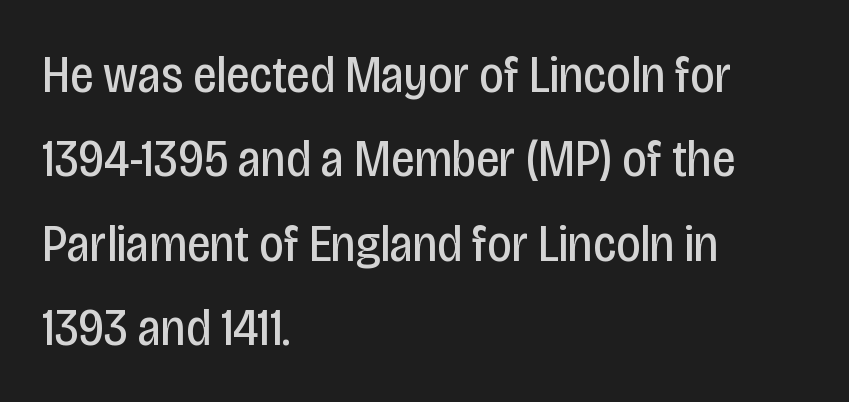
The image shows 53 px regular-weight, condensed sans-serif type, upright; set left-aligned, normal line spacing (1.59x), normal letter spacing, not underlined; low stroke contrast and a large x-height.
